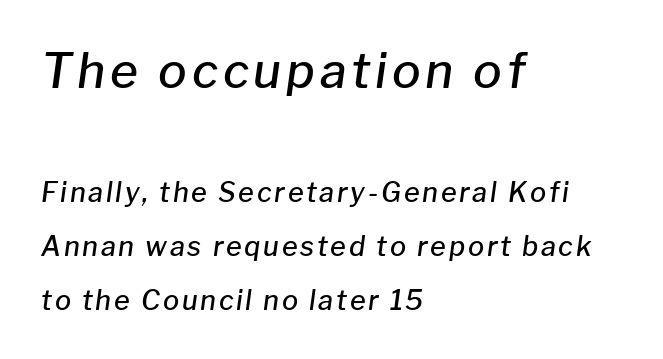
Q: Is the text bold? A: Semi-bold.
Q: Is the text italic (slanted)? A: Yes, it leans right by about 8 degrees.
Q: Is the text underlined? A: No.
Q: How is the paragraph aligned? A: Left-aligned.
Q: Is the spacing between lines tight, normal or loose? A: Loose.
Q: Which block of text is set in a larger size, the first (top) or the second (bottom)? A: The first (top) one.
Q: Width (condensed, normal, or wide)? A: Normal.
Q: Stroke contrast? A: Low.
Q: x-height? A: Medium.
Q: Monospaced? A: No.
